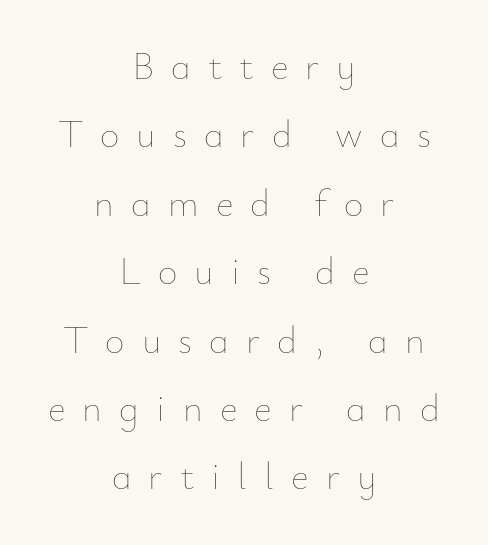
The image shows 38 px thin type, upright; set centered, line spacing 1.8x, unusually wide letter spacing (+0.45 em), not underlined; low stroke contrast and a small x-height.
